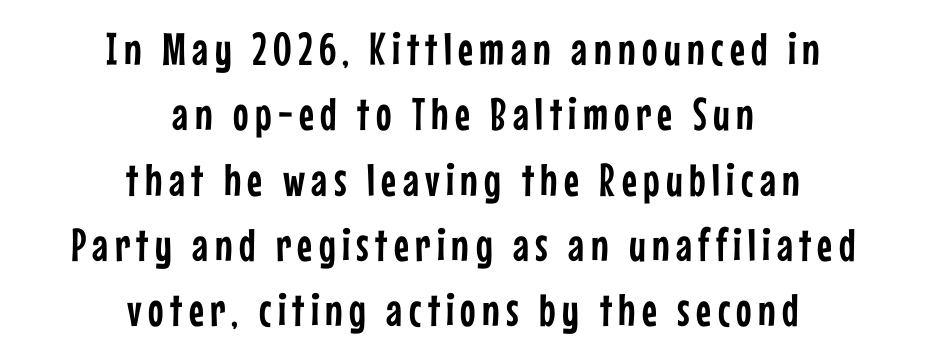
Plain, unruled lines of type. Classification — sans serif. Style check: upright. The rendering uses natural spacing where letterforms have individual widths. Layout note: lines centered.
